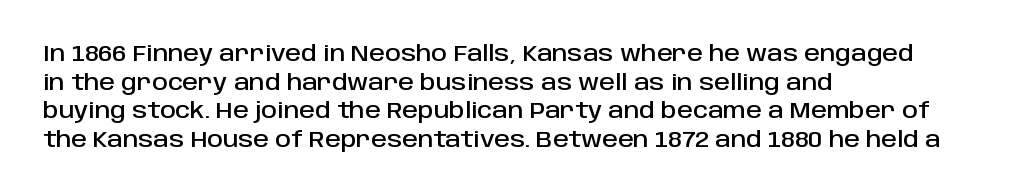
The image shows 22 px text type, upright; set left-aligned, normal line spacing (1.3x), normal letter spacing, not underlined.
